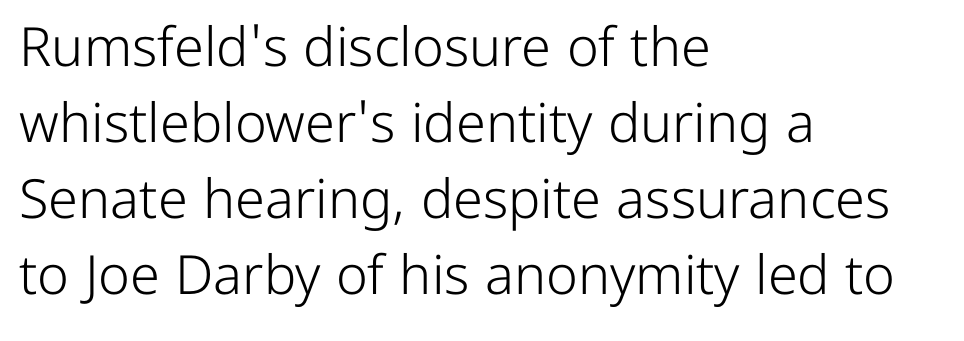
The image shows 54 px light sans-serif type, upright; set left-aligned, normal line spacing (1.41x), normal letter spacing, not underlined; low stroke contrast and a medium x-height.
